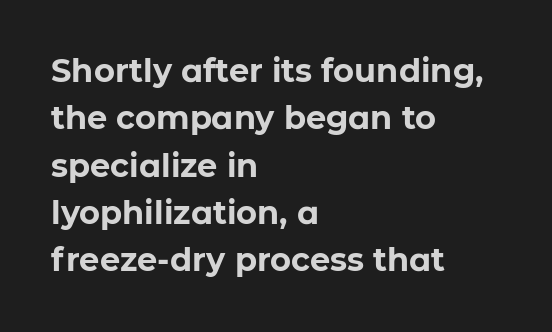
The image shows 32 px bold sans-serif type, upright; set left-aligned, normal line spacing (1.48x), normal letter spacing, not underlined; low stroke contrast and a medium x-height.
